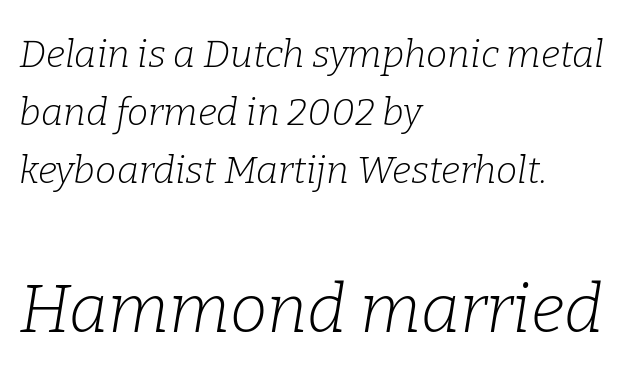
It's the slanting kind of type. If you drew a ruler down the left edge, every line would touch it. Observe the serifs anchoring each vertical stroke in this sample. The letters look calm and open, with moderate or lighter stems. Normally led — the rows are evenly, conventionally spaced.
